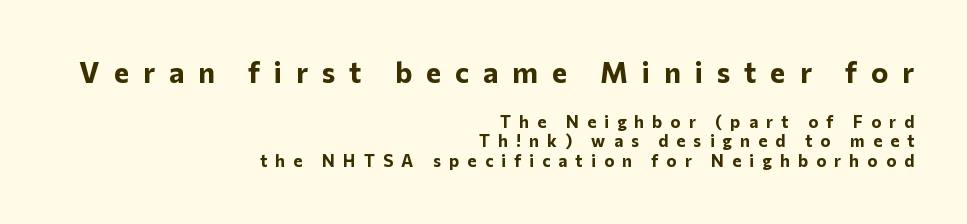
The image shows 29 px bold sans-serif type, upright; set right-aligned, tight line spacing (1.15x), unusually wide letter spacing (+0.48 em), not underlined; the first (top) block is 1.71x larger; low stroke contrast and a medium x-height.
